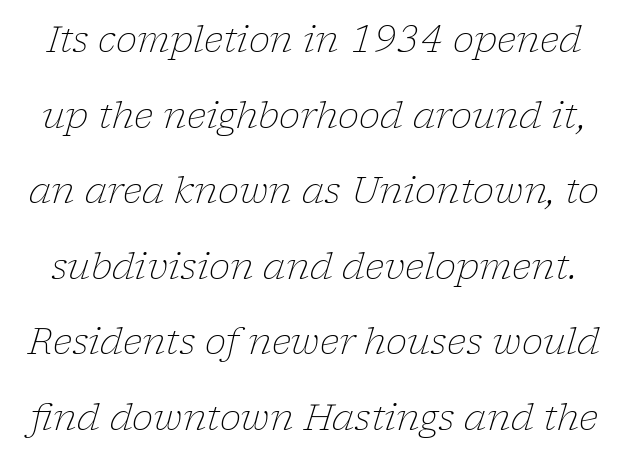
Q: Is the text bold? A: No.
Q: Is the text italic (slanted)? A: Yes, it leans right by about 17 degrees.
Q: Is the typeface a serif or a sans-serif typeface? A: Serif.
Q: Is the text underlined? A: No.
Q: Is the spacing between letters normal or unusually wide? A: Normal.
Q: Is the spacing between lines tight, normal or loose? A: Loose.
Q: Width (condensed, normal, or wide)? A: Normal.
Q: Stroke contrast? A: Low.
Q: x-height? A: Medium.
Q: Monospaced? A: No.
